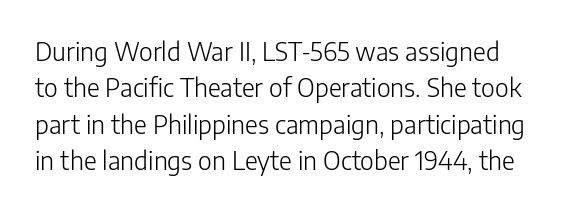
{"italic": "no", "bold": "no", "underline": "no", "line_spacing": "normal", "line_spacing_ratio": 1.46, "letter_spacing": "normal", "letter_spacing_em": 0.0, "glyph_px": 25}
